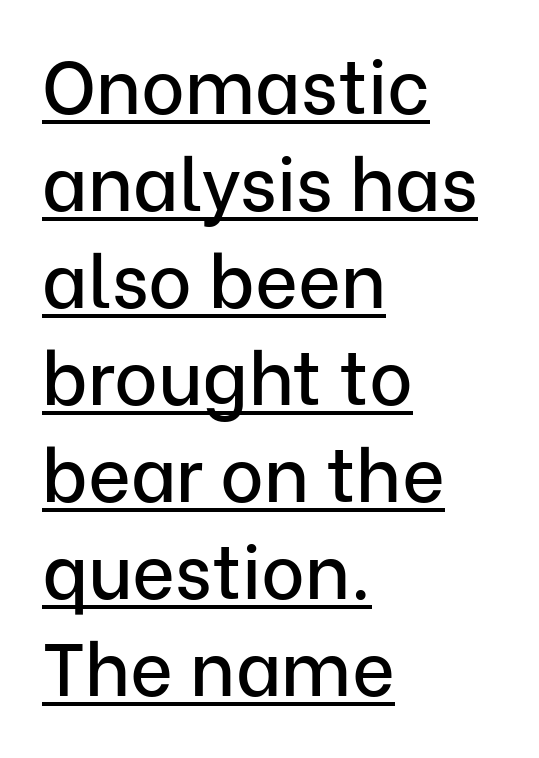
The image shows 74 px sans-serif type, upright; set left-aligned, normal line spacing (1.31x), normal letter spacing, underlined; low stroke contrast and a medium x-height.
